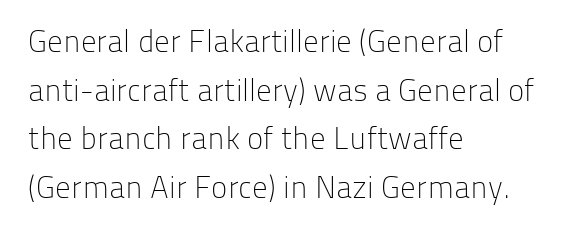
This rendering leaves character spacing at its baseline value. Is the type heavy? It reads as light-to-regular instead. A normal amount of white space separates one row of letters from the next. The letters advance in unequal steps, a hallmark of proportional type. The rendering shows plain stroke endings on the letterforms — a sans-serif design. Characters remain perfectly vertical along every line.
